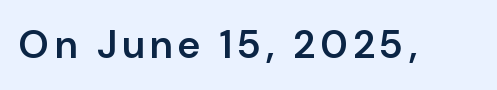
The image shows 39 px semibold sans-serif type, upright; set not underlined; low stroke contrast and a medium x-height.
